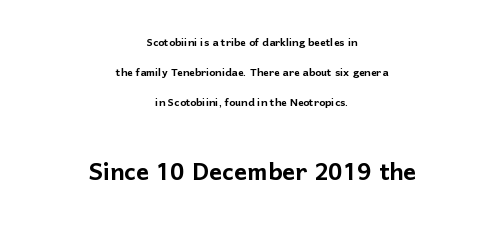
Tracking here is standard; glyphs follow each other at the usual distance. The designer went with a sans here, leaving each stem footless. Unmarked baselines from the first word to the last. Top chunk: small. Bottom chunk: large. The rag falls on both sides of this text block equally.
